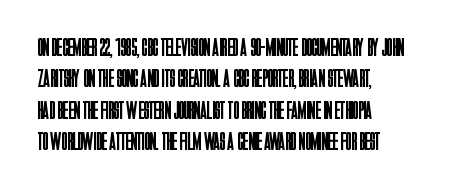
{"italic": "no", "bold": "no", "underline": "no", "align": "left", "line_spacing": "normal", "line_spacing_ratio": 1.26, "letter_spacing": "normal", "letter_spacing_em": 0.0, "glyph_px": 25}
